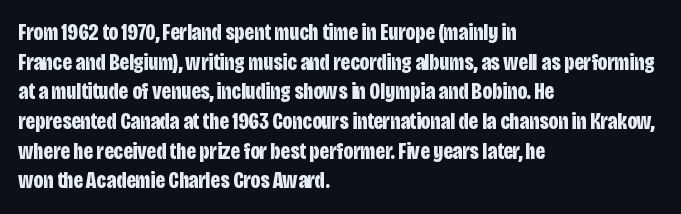
Q: Is the text bold? A: Yes.
Q: Is the text italic (slanted)? A: No, it is upright.
Q: Is the text underlined? A: No.
Q: How is the paragraph aligned? A: Left-aligned.
Q: Is the spacing between letters normal or unusually wide? A: Normal.
Q: Is the spacing between lines tight, normal or loose? A: Normal.
